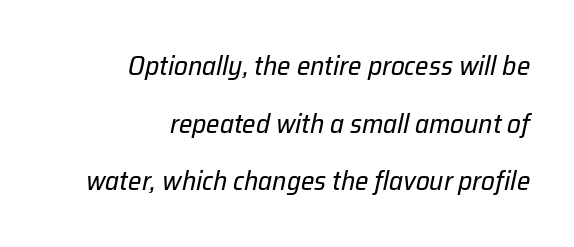
Q: Is the text bold? A: No.
Q: Is the text italic (slanted)? A: Yes, it leans right by about 12 degrees.
Q: Is the text underlined? A: No.
Q: How is the paragraph aligned? A: Right-aligned.
Q: Is the spacing between letters normal or unusually wide? A: Normal.
Q: Is the spacing between lines tight, normal or loose? A: Loose.
